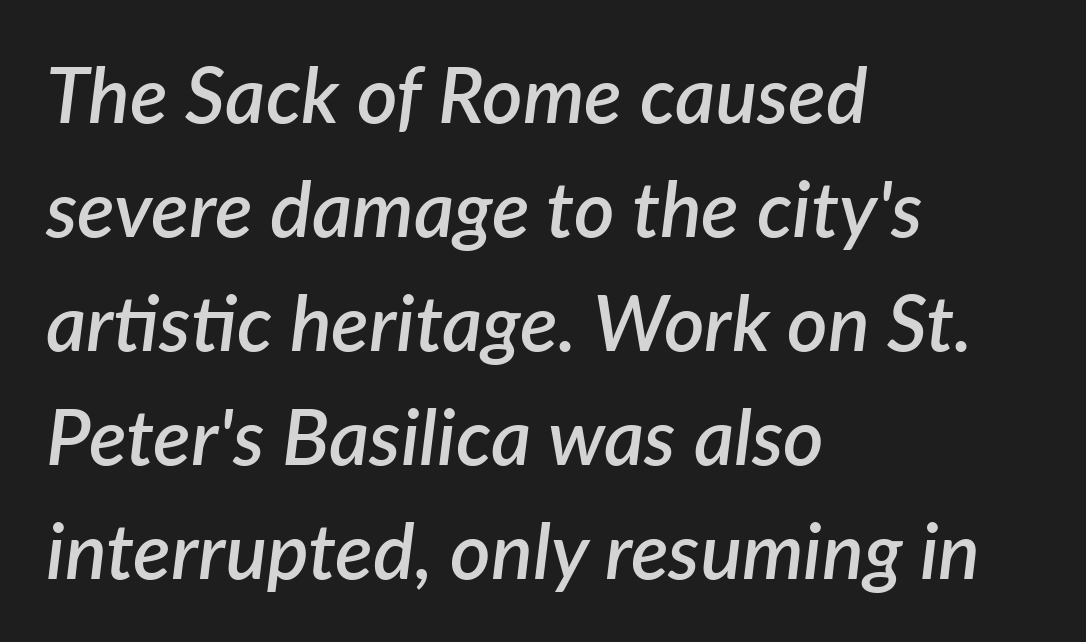
Check under the words: just untouched page. Caption: multi-line text, flush left, ragged right. Does the leading feel generous? No, just average. The typography opts for an oblique posture over an upright one. A typesetter would call this proportional, since set widths differ per character.
